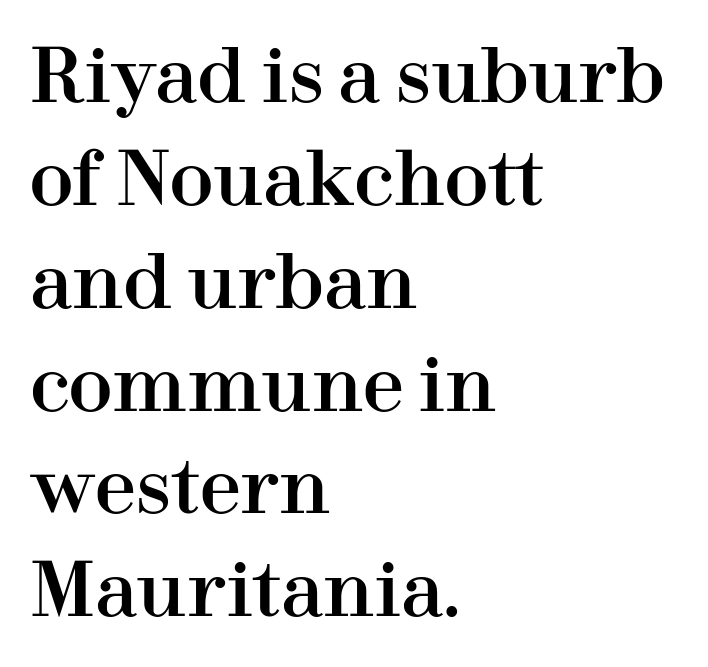
The image shows 74 px serif type, upright; set left-aligned, normal line spacing (1.39x), normal letter spacing, not underlined; high stroke contrast and a medium x-height.
